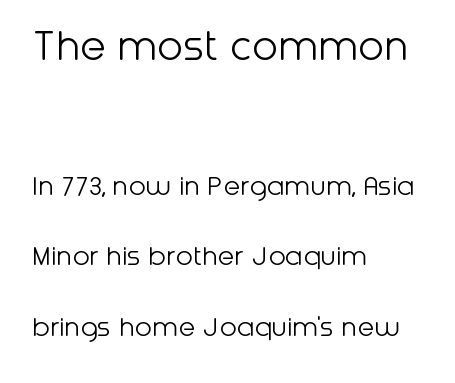
Underlining? Definitely not there. Do the characters align in a grid? No, the font is proportional. Compared with a centered layout, this one pins lines to the left instead. The line texture is even and compact thanks to regular tracking.
